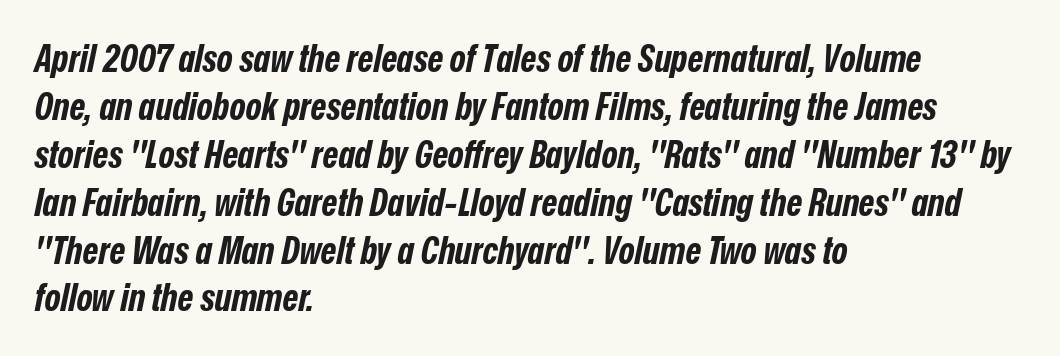
{"italic": "yes", "lean": "right", "slant_degrees": 12, "bold": "yes", "weight": "bold", "width": "condensed", "stroke_contrast": "low", "x_height": "medium", "monospaced": "no", "underline": "no", "align": "left", "line_spacing": "normal", "line_spacing_ratio": 1.26, "letter_spacing": "normal", "letter_spacing_em": 0.0, "glyph_px": 38}
